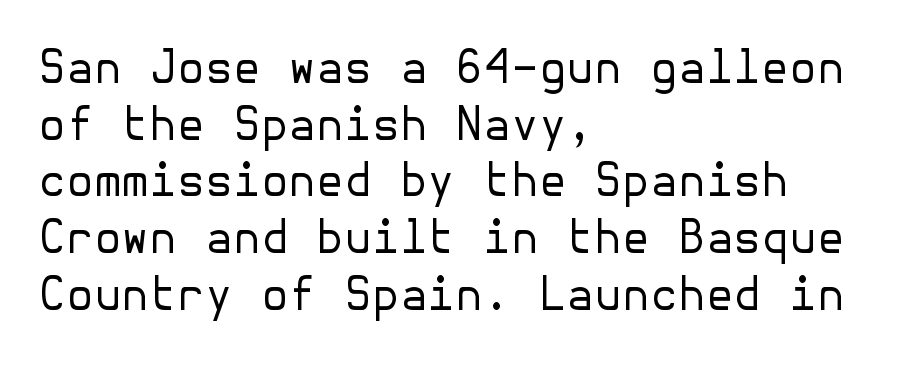
The image shows 45 px regular-weight sans-serif type, upright; set left-aligned, normal line spacing (1.26x), normal letter spacing, not underlined; low stroke contrast and a medium x-height.
